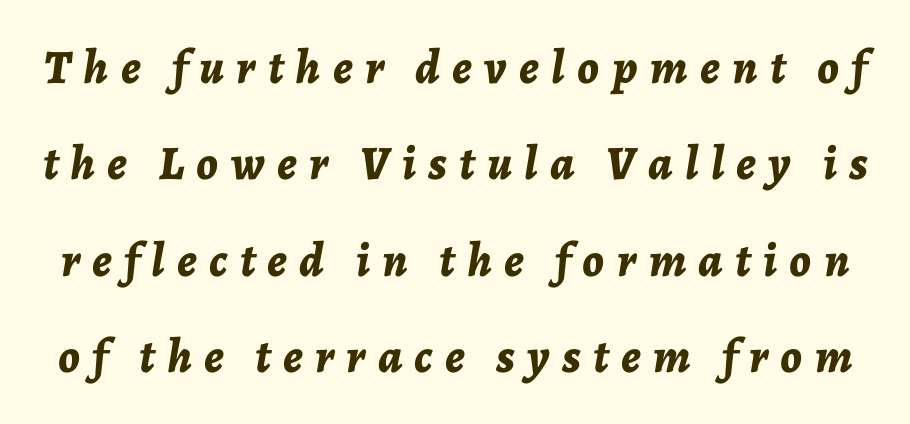
Q: Is the text bold? A: Yes.
Q: Is the text italic (slanted)? A: Yes, it leans right by about 7 degrees.
Q: Is the text underlined? A: No.
Q: Is the spacing between letters normal or unusually wide? A: Unusually wide.
Q: Is the spacing between lines tight, normal or loose? A: Loose.
Q: Width (condensed, normal, or wide)? A: Normal.
Q: Stroke contrast? A: Low.
Q: x-height? A: Medium.
Q: Monospaced? A: No.
